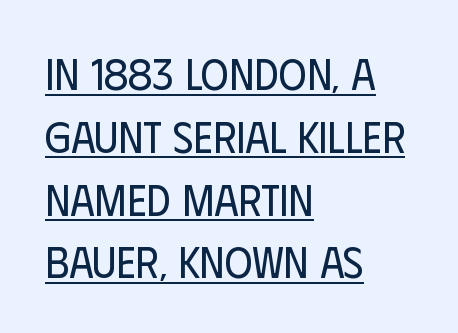
{"serif": "no", "italic": "no", "bold": "no", "weight": "regular", "width": "condensed", "stroke_contrast": "low", "x_height": "large", "monospaced": "no", "underline": "yes", "align": "left", "line_spacing": "normal", "line_spacing_ratio": 1.46, "letter_spacing": "normal", "letter_spacing_em": 0.0, "glyph_px": 43}
